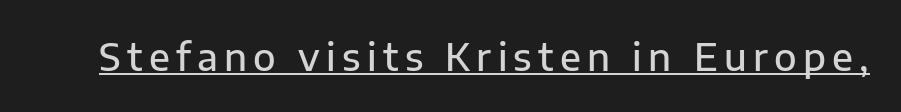
Q: Is the text bold? A: Semi-bold.
Q: Is the text italic (slanted)? A: No, it is upright.
Q: Is the typeface a serif or a sans-serif typeface? A: Sans-serif.
Q: Is the text underlined? A: Yes.
Q: Width (condensed, normal, or wide)? A: Normal.
Q: Stroke contrast? A: Low.
Q: x-height? A: Medium.
Q: Monospaced? A: No.
